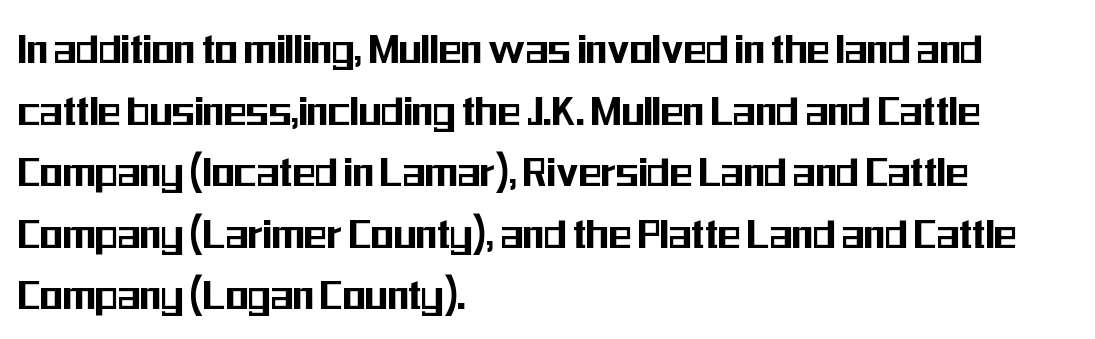
The image shows 47 px condensed sans-serif type, upright; set left-aligned, normal line spacing (1.31x), normal letter spacing, not underlined; medium stroke contrast and a medium x-height.
